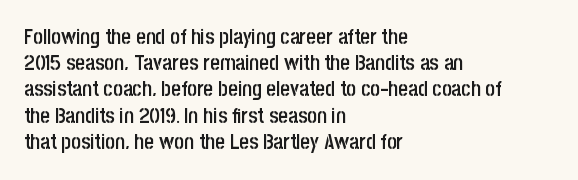
The image shows 21 px text type, upright; set left-aligned, normal line spacing (1.25x), normal letter spacing, not underlined.
